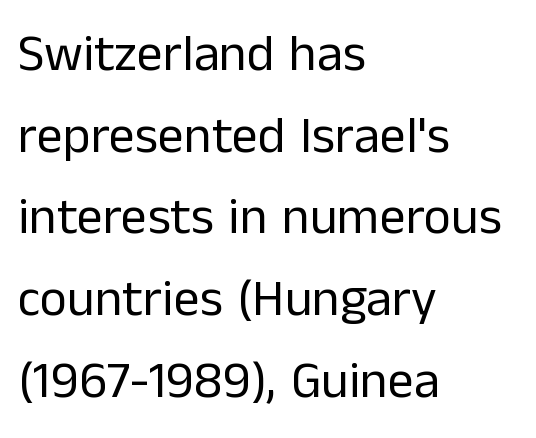
The image shows 52 px regular-weight sans-serif type, upright; set left-aligned, normal line spacing (1.57x), normal letter spacing, not underlined; low stroke contrast and a medium x-height.
